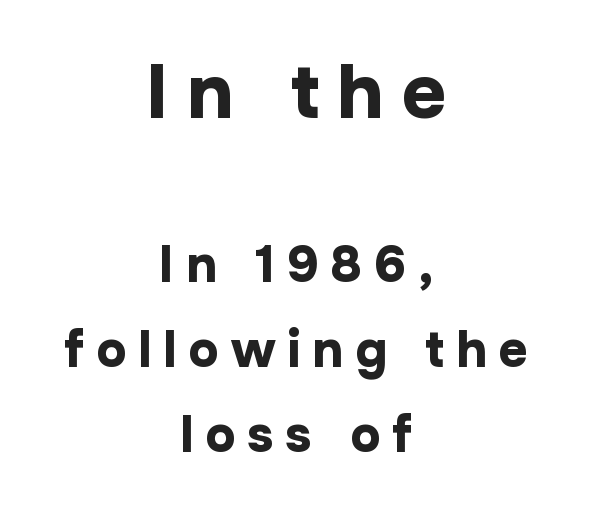
The image shows 77 px bold sans-serif type, upright; set centered, normal line spacing (1.66x), unusually wide letter spacing (+0.23 em), not underlined; the first (top) block is 1.51x larger; low stroke contrast and a medium x-height.
